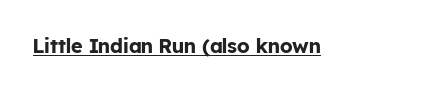
Weight: bold. Is the letter spacing exaggerated? No — it looks like the ordinary default. In designer terms, the underline attribute is active on this setting. A roman cut, with each character standing at attention.
